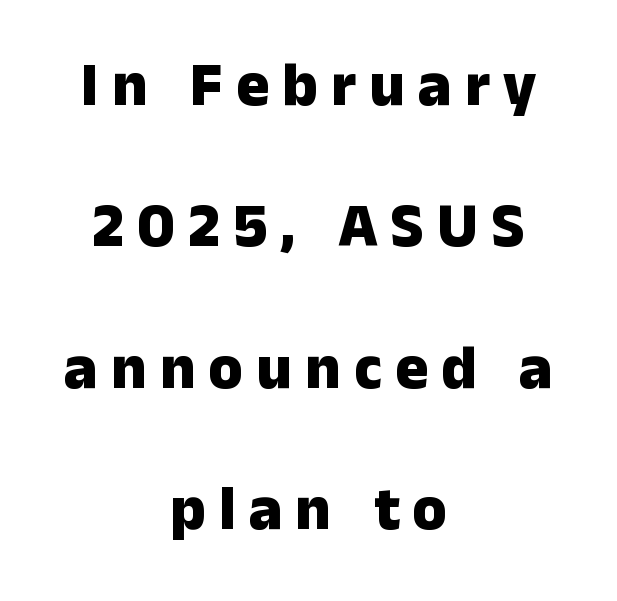
{"serif": "no", "italic": "no", "bold": "yes", "weight": "heavy", "width": "normal", "stroke_contrast": "low", "x_height": "medium", "monospaced": "no", "underline": "no", "align": "center", "line_spacing": "loose", "line_spacing_ratio": 2.28, "letter_spacing": "wide", "letter_spacing_em": 0.21, "glyph_px": 62}
